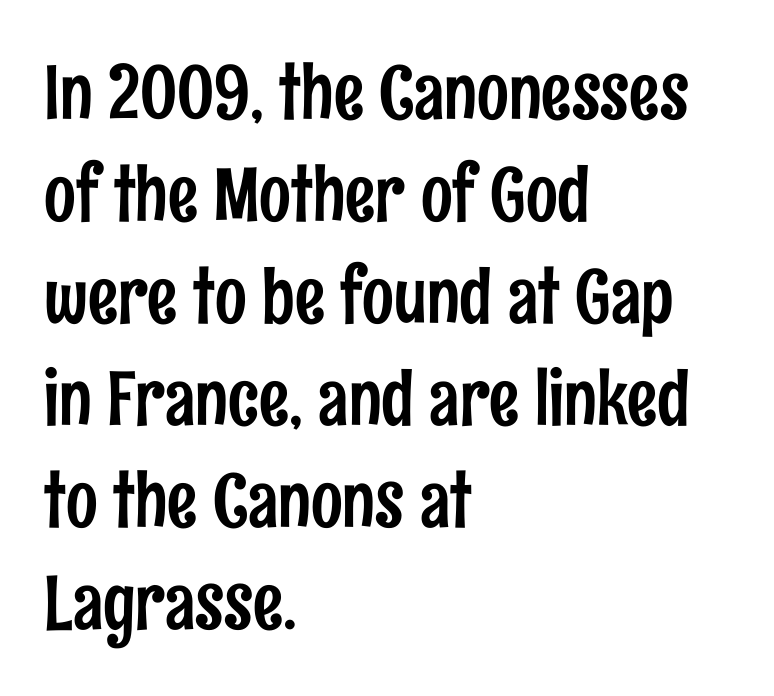
Decoration check: the copy has no underline. Examine the stroke ends and you'll find no serifs. Visually the block forms a straight wall on the left and a jagged coastline on the right. These lines were composed using upright roman letters. The block of text has a typical density, with ordinary space between rows. You could call the tracking neutral — neither tight nor loose.
